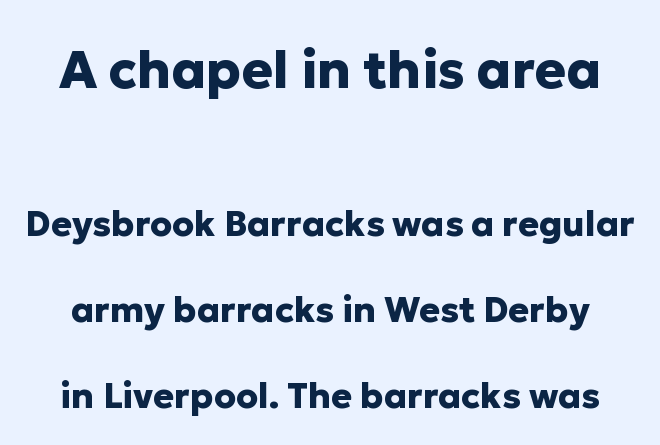
The face used here is proportionally spaced, like ordinary book or web type. Underline: absent. The more generous point size was reserved for the upper chunk. A full-strength bold gives these letters their thick strokes.
